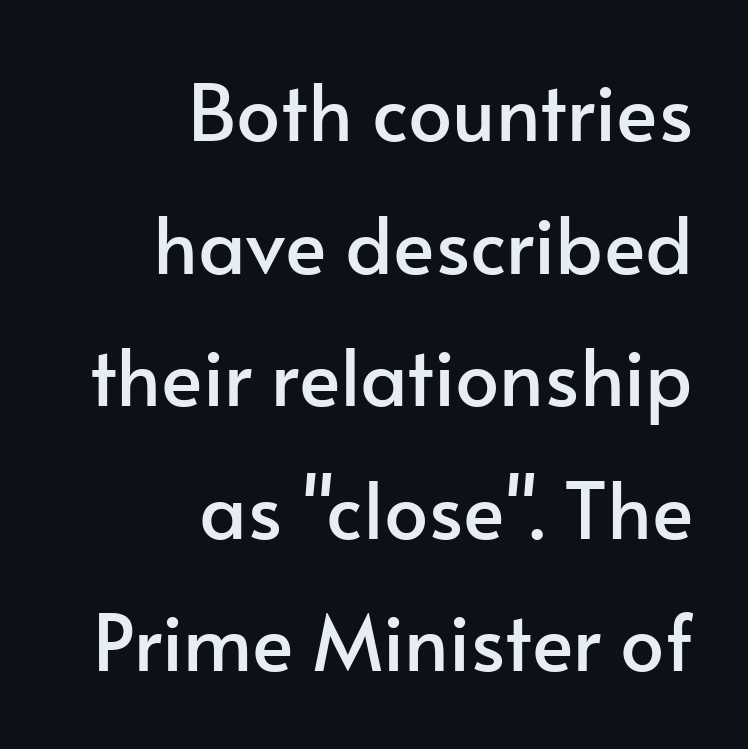
{"serif": "no", "italic": "no", "width": "normal", "stroke_contrast": "low", "x_height": "small", "monospaced": "no", "underline": "no", "align": "right", "line_spacing": "normal", "line_spacing_ratio": 1.7, "letter_spacing": "normal", "letter_spacing_em": 0.0, "glyph_px": 78}
